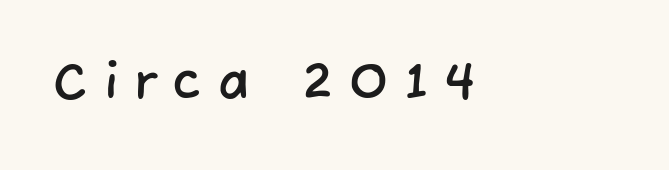
The designer went with a sans here, leaving each stem footless. You could not count columns in this text — the font is proportionally spaced. Tracking here is generous; glyphs stand well apart from one another. Bare-footed words on every line.
